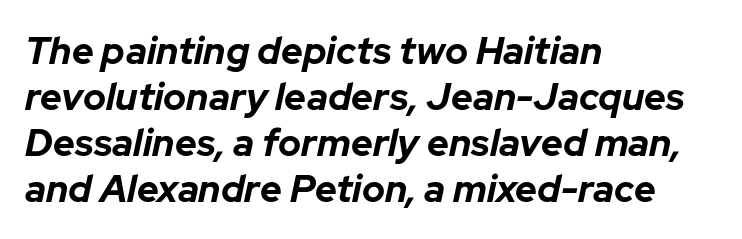
The area under the type is left untouched. Compared with a centered layout, this one pins lines to the left instead. No extra tracking has been applied to these lines. This sample has the flowing, uneven cadence of proportional lettering.
